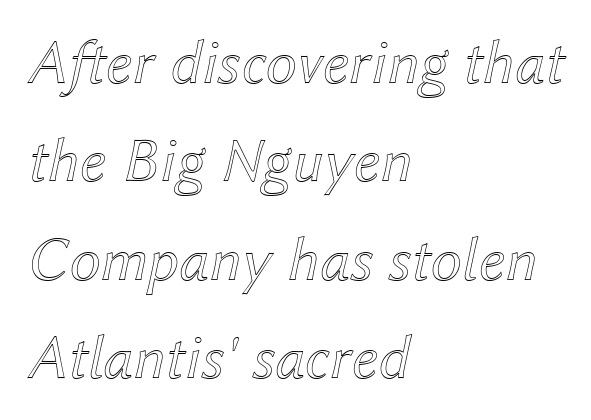
{"italic": "yes", "lean": "right", "slant_degrees": 12, "width": "normal", "x_height": "medium", "monospaced": "no", "underline": "no", "align": "left", "line_spacing": "normal", "line_spacing_ratio": 1.56, "letter_spacing": "normal", "letter_spacing_em": 0.0, "glyph_px": 63}
